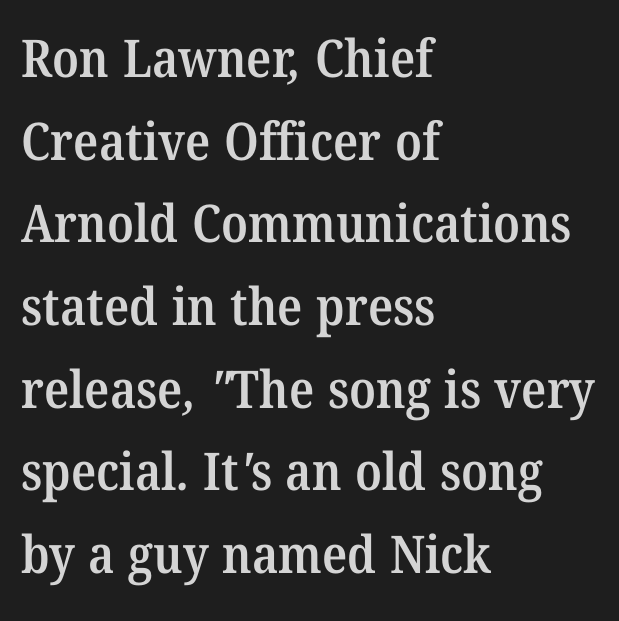
Q: Is the text bold? A: Semi-bold.
Q: Is the typeface a serif or a sans-serif typeface? A: Serif.
Q: Is the text underlined? A: No.
Q: How is the paragraph aligned? A: Left-aligned.
Q: Is the spacing between letters normal or unusually wide? A: Normal.
Q: Is the spacing between lines tight, normal or loose? A: Normal.
Q: Width (condensed, normal, or wide)? A: Normal.
Q: Stroke contrast? A: Medium.
Q: x-height? A: Medium.
Q: Monospaced? A: No.
